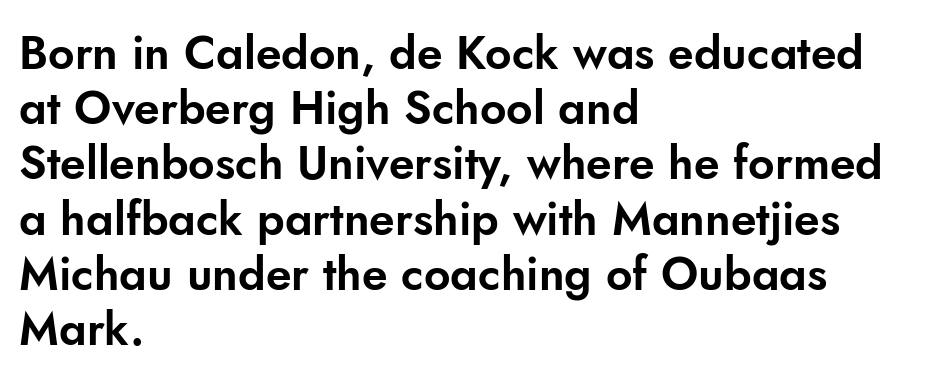
The image shows 46 px sans-serif type, upright; set left-aligned, line spacing 1.2x, normal letter spacing, not underlined; low stroke contrast and a small x-height.
